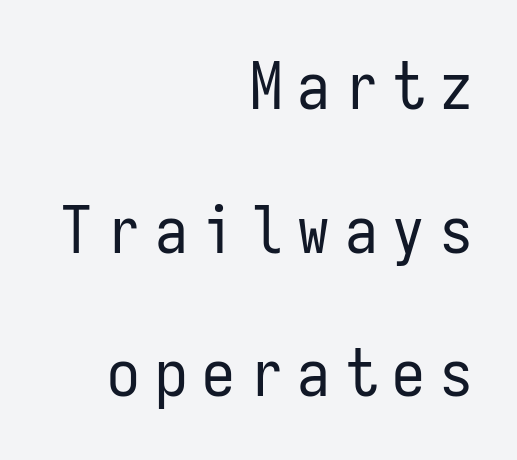
Q: Is the text bold? A: No.
Q: Is the text italic (slanted)? A: No, it is upright.
Q: Is the typeface a serif or a sans-serif typeface? A: Sans-serif.
Q: Is the text underlined? A: No.
Q: How is the paragraph aligned? A: Right-aligned.
Q: Is the spacing between letters normal or unusually wide? A: Unusually wide.
Q: Is the spacing between lines tight, normal or loose? A: Loose.
Q: Width (condensed, normal, or wide)? A: Condensed.
Q: Stroke contrast? A: Low.
Q: x-height? A: Medium.
Q: Monospaced? A: Yes.
